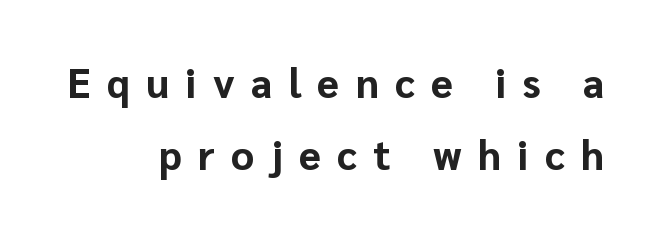
A dark, heavy texture on the line: the type is bold. Compared with a flush-left layout, this one pins lines to the opposite, right side. Spacing verdict: proportional, widths tailored to each character. The passage shown has open, widely tracked lettering throughout. Posture: vertical. Quick note: underline off.
